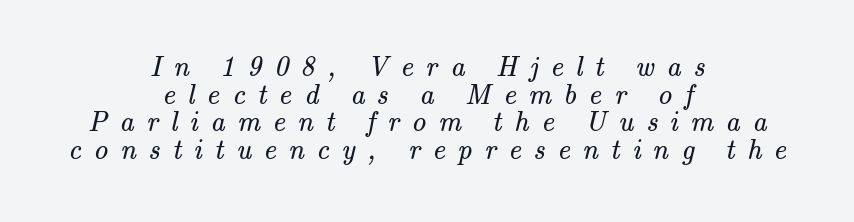
Q: Is the text bold? A: No.
Q: Is the typeface a serif or a sans-serif typeface? A: Serif.
Q: Is the text underlined? A: No.
Q: How is the paragraph aligned? A: Centered.
Q: Is the spacing between letters normal or unusually wide? A: Unusually wide.
Q: Is the spacing between lines tight, normal or loose? A: Tight.
Q: Width (condensed, normal, or wide)? A: Normal.
Q: Stroke contrast? A: Medium.
Q: x-height? A: Small.
Q: Monospaced? A: No.
